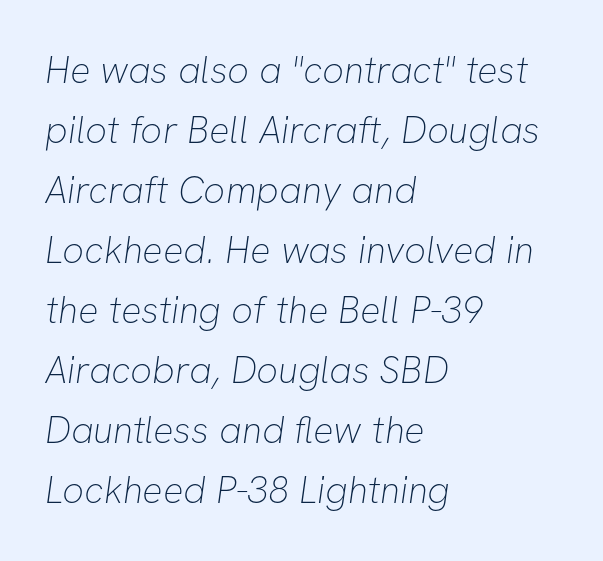
Quick note: underline off. In CSS terms this would be text-align: left. Leading matches the norm, producing a regular column. Classification — sans serif.
